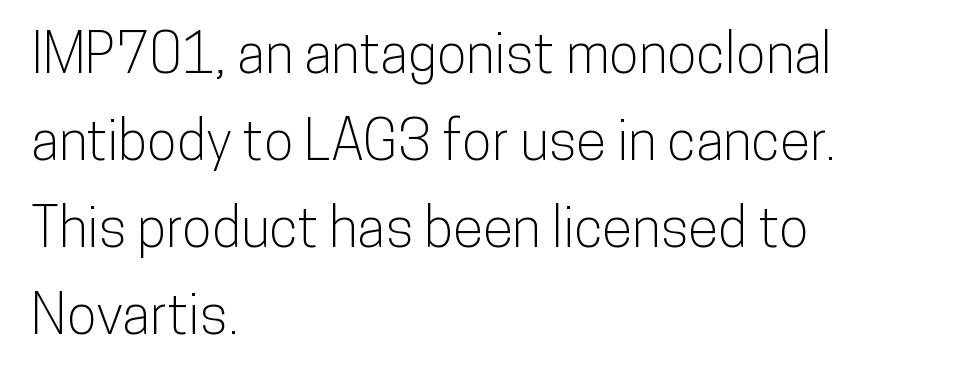
The image shows 55 px condensed sans-serif type, upright; set left-aligned, normal line spacing (1.58x), normal letter spacing, not underlined; low stroke contrast and a medium x-height.
